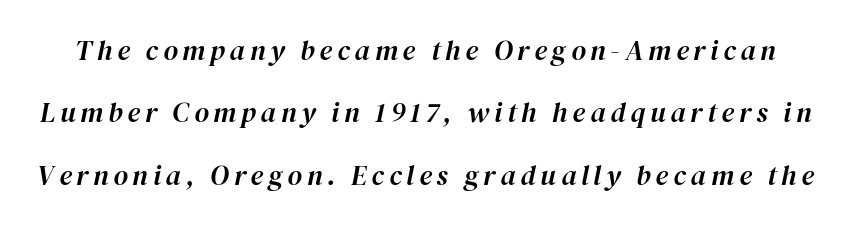
{"italic": "yes", "lean": "right", "slant_degrees": 12, "width": "normal", "stroke_contrast": "high", "x_height": "medium", "monospaced": "no", "underline": "no", "line_spacing": "loose", "line_spacing_ratio": 2.23, "glyph_px": 28}
